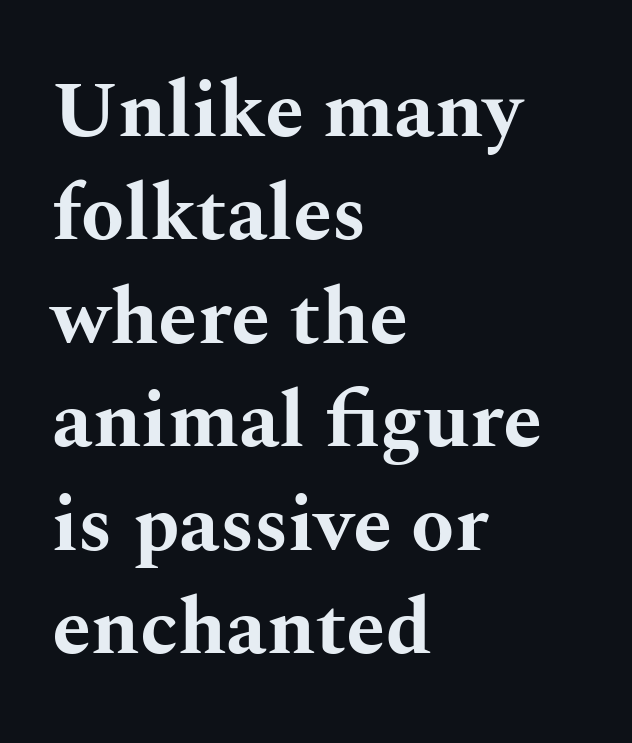
Is there much room between lines? A standard amount, neither cramped nor airy. Proportional: the letters do not fall into vertical columns. Small tapered or slab feet sit at the stroke ends, so this counts as serif. You could call the tracking neutral — neither tight nor loose. Ordinary non-slanted type is in use. This rendering features lettering with no underline.
